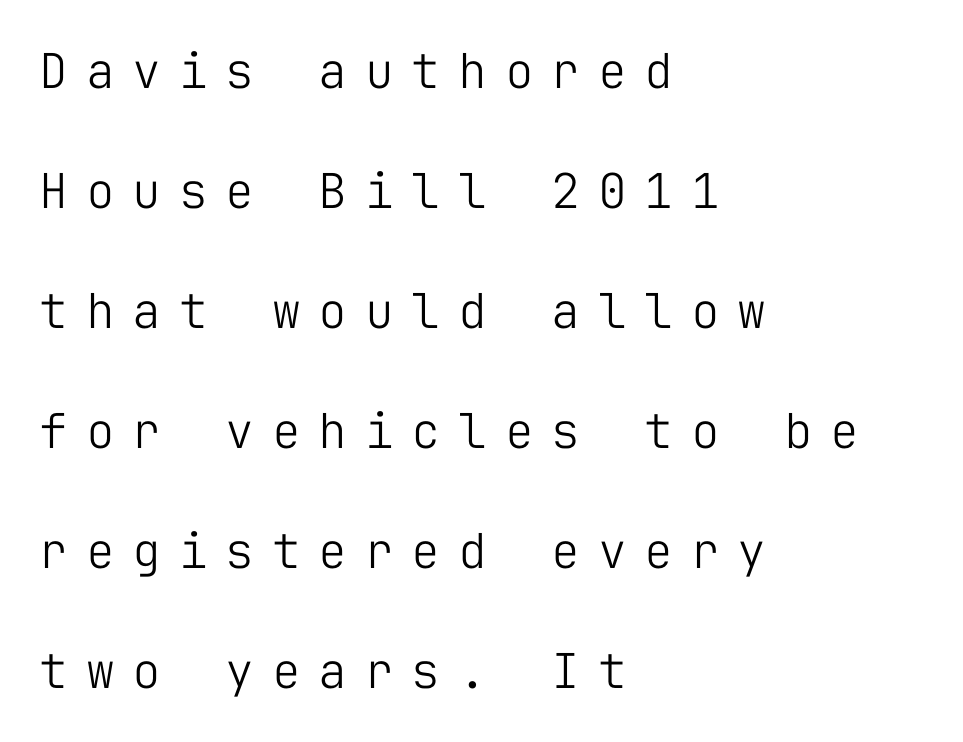
The image shows 48 px light sans-serif type, upright, monospaced; set left-aligned, loose line spacing (2.5x), unusually wide letter spacing (+0.37 em), not underlined; low stroke contrast and a medium x-height.
